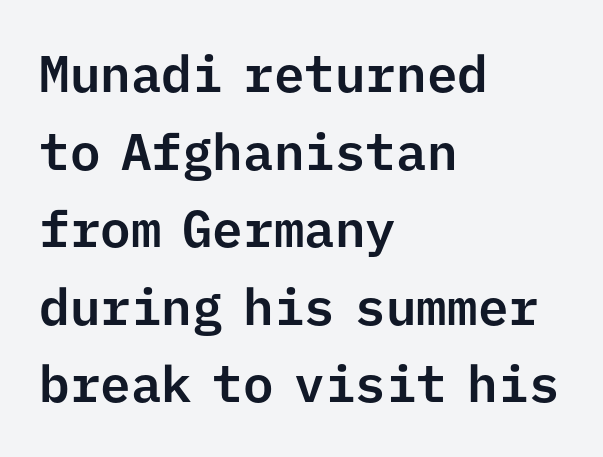
The image shows 51 px sans-serif type, upright, monospaced; set left-aligned, normal line spacing (1.52x), normal letter spacing, not underlined; low stroke contrast and a medium x-height.
